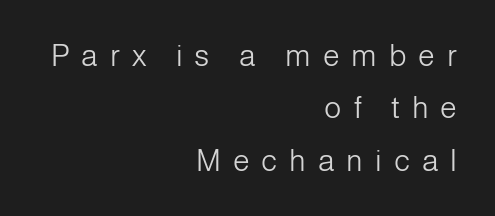
Q: Is the text bold? A: No.
Q: Is the text italic (slanted)? A: No, it is upright.
Q: Is the typeface a serif or a sans-serif typeface? A: Sans-serif.
Q: Is the text underlined? A: No.
Q: How is the paragraph aligned? A: Right-aligned.
Q: Is the spacing between letters normal or unusually wide? A: Unusually wide.
Q: Width (condensed, normal, or wide)? A: Normal.
Q: Stroke contrast? A: Low.
Q: x-height? A: Medium.
Q: Monospaced? A: No.
